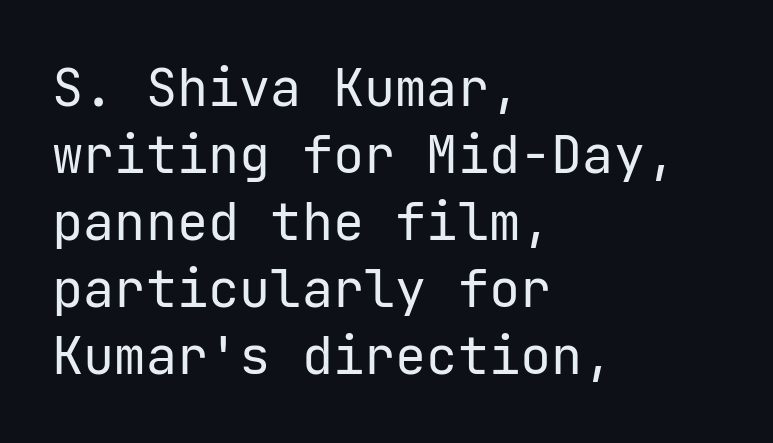
The image shows 52 px regular-weight sans-serif type, upright; set left-aligned, normal line spacing (1.29x), normal letter spacing, not underlined; low stroke contrast and a medium x-height.
